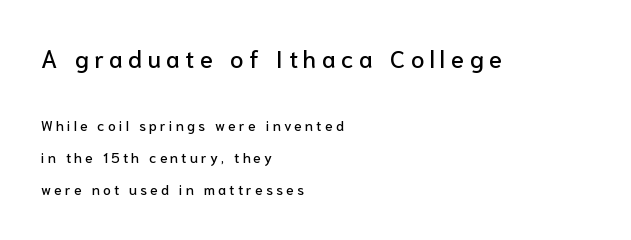
{"italic": "no", "underline": "no", "align": "left", "line_spacing": "loose", "line_spacing_ratio": 2.29, "letter_spacing": "wide", "letter_spacing_em": 0.23, "larger_block": "first", "size_ratio": 1.71, "glyph_px": 24}
